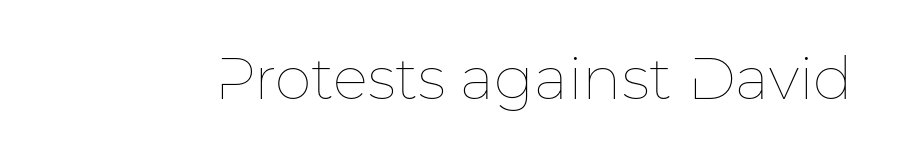
The image shows 59 px thin type, upright; set normal letter spacing, not underlined; low stroke contrast and a medium x-height.
